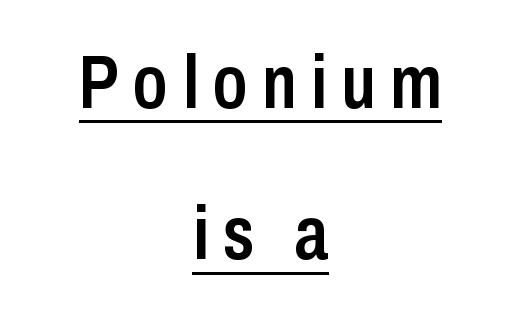
Caption: lettering with a line underneath. A typesetter would mark this as roman, not italic. The block of text is sparse from top to bottom, with ample space between rows. Varying glyph widths throughout — classic text-font behaviour. The glyphs in this specimen are sans serif.
